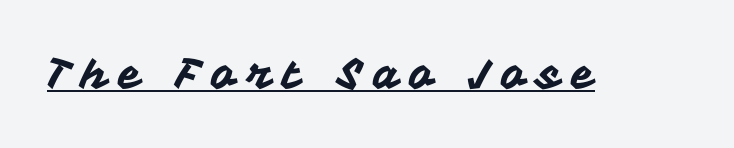
Q: Is the text italic (slanted)? A: Yes.
Q: Is the typeface a serif or a sans-serif typeface? A: Sans-serif.
Q: Is the text underlined? A: Yes.
Q: Is the spacing between letters normal or unusually wide? A: Unusually wide.
Q: Width (condensed, normal, or wide)? A: Normal.
Q: Stroke contrast? A: Medium.
Q: x-height? A: Medium.
Q: Monospaced? A: No.
